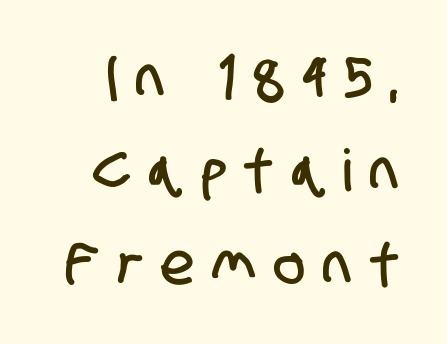
{"serif": "no", "width": "condensed", "stroke_contrast": "low", "x_height": "large", "monospaced": "no", "underline": "no", "line_spacing": "normal", "line_spacing_ratio": 1.61, "letter_spacing": "wide", "letter_spacing_em": 0.33, "glyph_px": 58}
